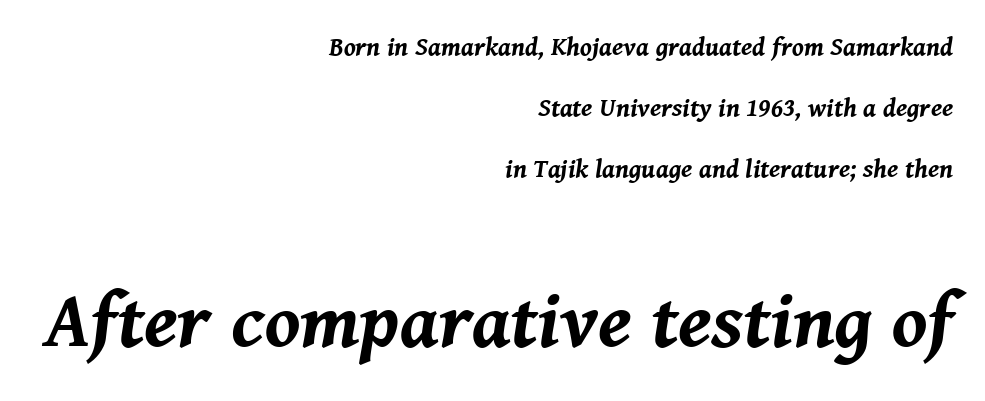
Q: Is the text bold? A: Yes.
Q: Is the text italic (slanted)? A: Yes, it leans right by about 8 degrees.
Q: Is the text underlined? A: No.
Q: How is the paragraph aligned? A: Right-aligned.
Q: Is the spacing between letters normal or unusually wide? A: Normal.
Q: Is the spacing between lines tight, normal or loose? A: Loose.
Q: Which block of text is set in a larger size, the first (top) or the second (bottom)? A: The second (bottom) one.
Q: Width (condensed, normal, or wide)? A: Normal.
Q: Stroke contrast? A: Medium.
Q: x-height? A: Medium.
Q: Monospaced? A: No.
